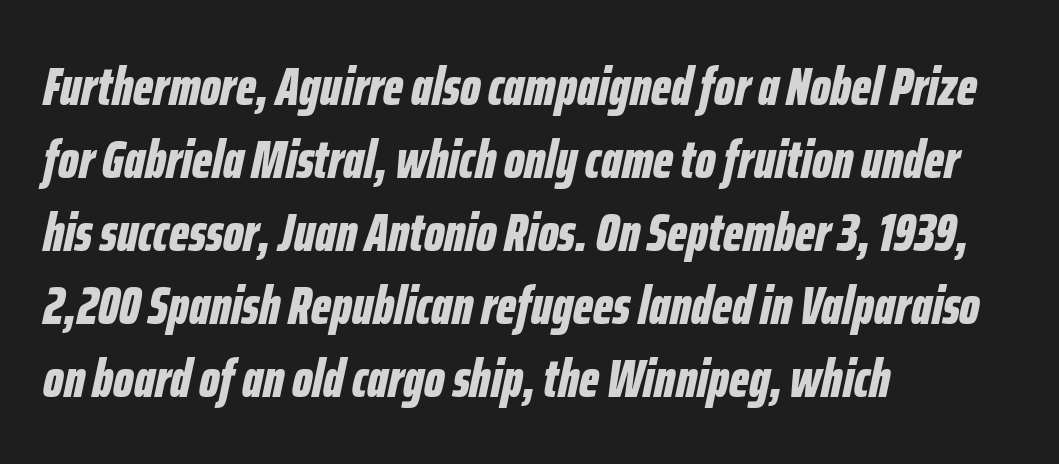
If you measured baseline to baseline, you'd find a middling distance. Varying glyph widths throughout — classic text-font behaviour. Caption: multi-line text, flush left, ragged right. Notice how the stems are inclined rather than vertical — that's the hallmark of italics. Plain, unruled lines of type. As a designer I'd log this as weight 700, bold.
